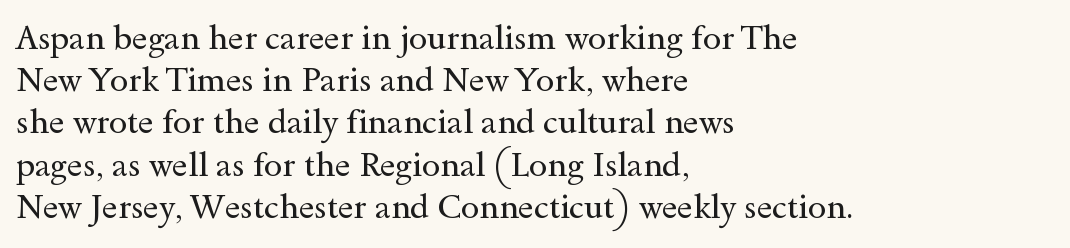
Q: Is the text bold? A: No.
Q: Is the text italic (slanted)? A: No, it is upright.
Q: Is the typeface a serif or a sans-serif typeface? A: Serif.
Q: Is the text underlined? A: No.
Q: How is the paragraph aligned? A: Left-aligned.
Q: Is the spacing between letters normal or unusually wide? A: Normal.
Q: Is the spacing between lines tight, normal or loose? A: Normal.
Q: Width (condensed, normal, or wide)? A: Wide.
Q: x-height? A: Small.
Q: Monospaced? A: No.
